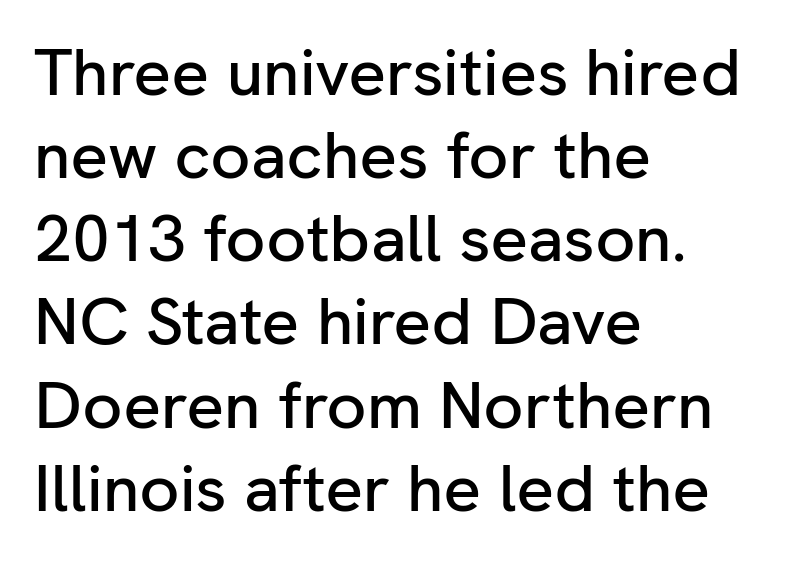
{"serif": "no", "italic": "no", "width": "normal", "stroke_contrast": "low", "x_height": "medium", "monospaced": "no", "underline": "no", "align": "left", "line_spacing": "normal", "line_spacing_ratio": 1.26, "letter_spacing": "normal", "letter_spacing_em": 0.0, "glyph_px": 66}
